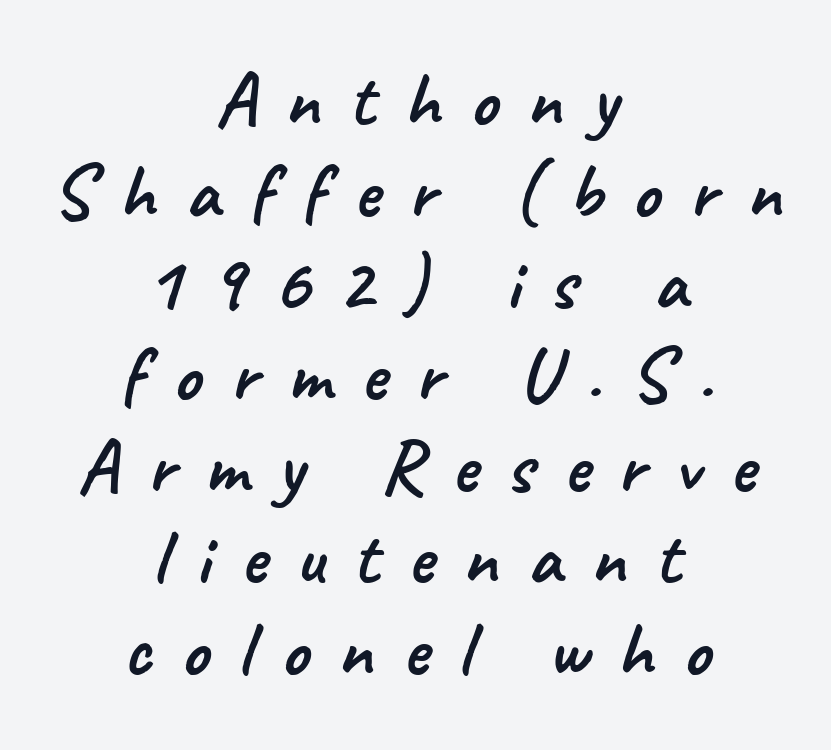
The image shows 77 px sans-serif type; set centered, line spacing 1.19x, unusually wide letter spacing (+0.38 em), not underlined; low stroke contrast and a small x-height.
